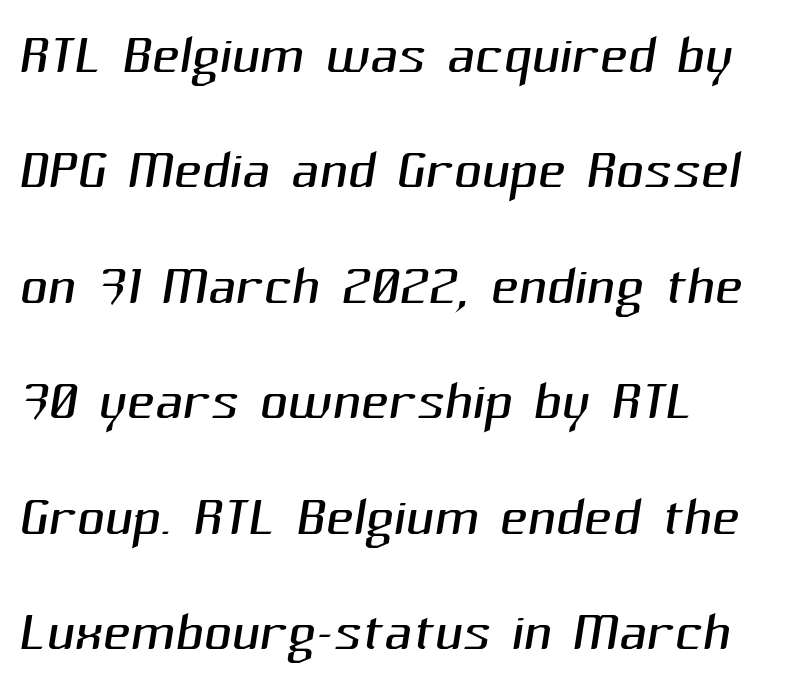
{"serif": "no", "bold": "no", "weight": "light", "width": "normal", "stroke_contrast": "medium", "x_height": "medium", "monospaced": "no", "underline": "no", "align": "left", "line_spacing": "normal", "line_spacing_ratio": 1.5, "letter_spacing": "normal", "letter_spacing_em": 0.0, "glyph_px": 77}
